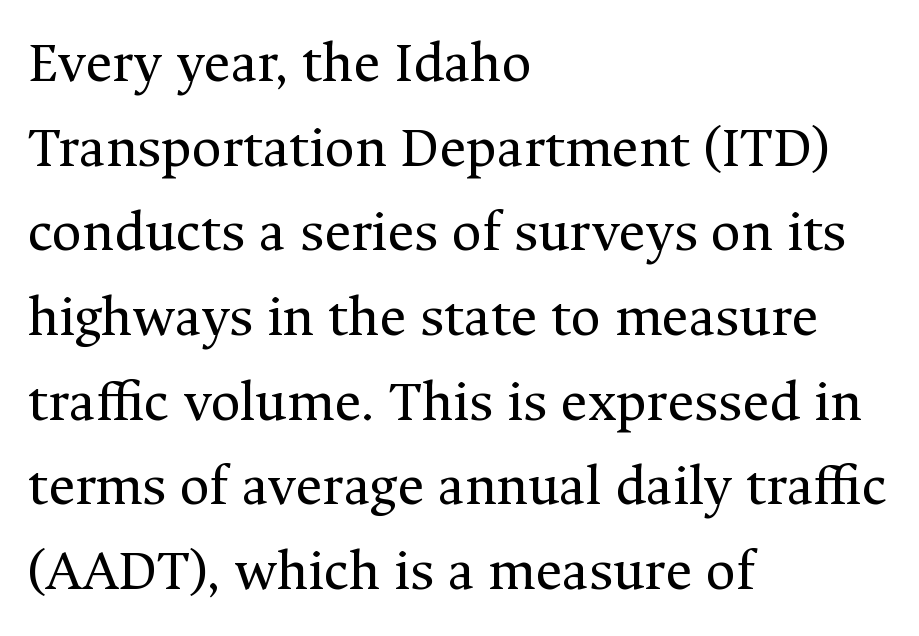
The image shows 58 px regular-weight serif type, upright; set left-aligned, normal line spacing (1.46x), normal letter spacing, not underlined; medium stroke contrast and a medium x-height.
